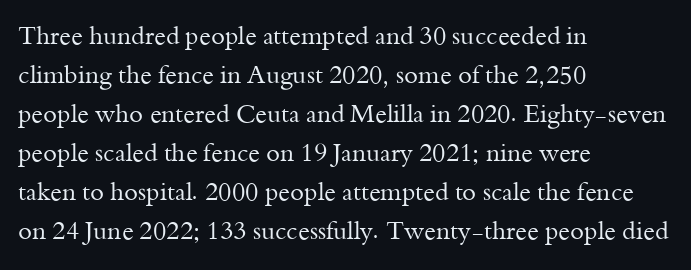
The image shows 25 px text type, upright; set left-aligned, normal line spacing (1.56x), normal letter spacing, not underlined.
